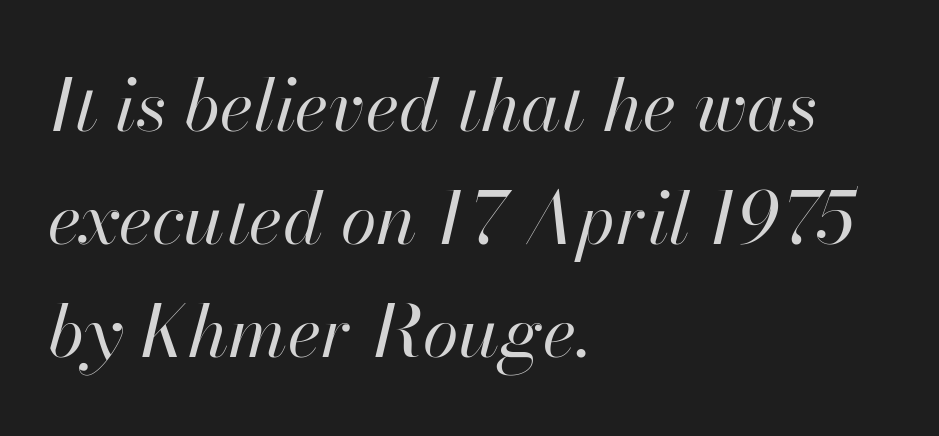
{"italic": "yes", "lean": "right", "slant_degrees": 13, "bold": "no", "weight": "regular", "width": "normal", "stroke_contrast": "high", "x_height": "small", "monospaced": "no", "underline": "no", "align": "left", "line_spacing": "normal", "line_spacing_ratio": 1.55, "letter_spacing": "normal", "letter_spacing_em": 0.0, "glyph_px": 73}
